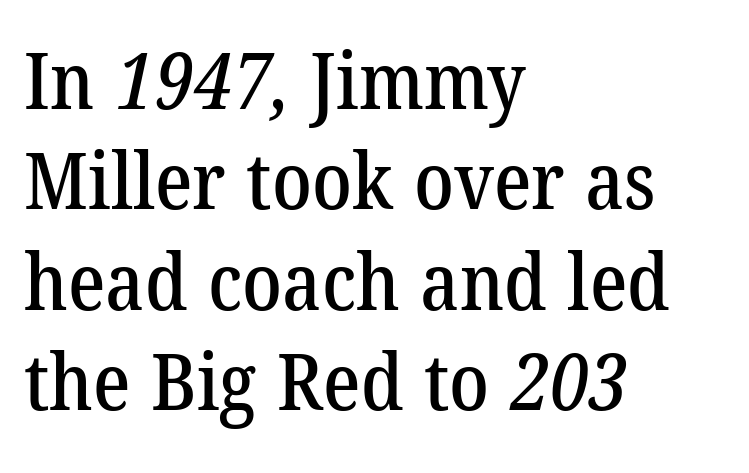
The image shows 79 px serif type; set left-aligned, normal line spacing (1.27x), normal letter spacing, not underlined; low stroke contrast and a medium x-height.
